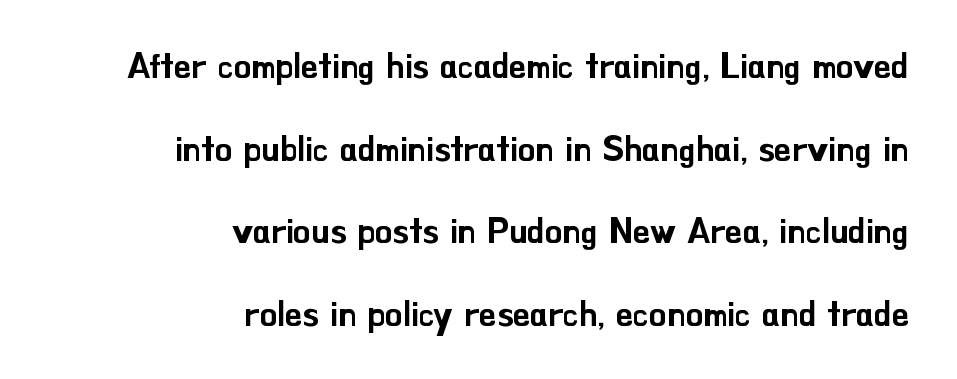
{"serif": "no", "italic": "no", "width": "normal", "stroke_contrast": "low", "x_height": "small", "monospaced": "no", "underline": "no", "align": "right", "line_spacing": "loose", "line_spacing_ratio": 2.43, "letter_spacing": "normal", "letter_spacing_em": 0.0, "glyph_px": 34}
